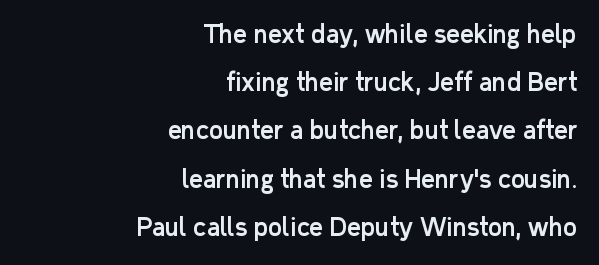
{"italic": "no", "underline": "no", "align": "right", "line_spacing": "loose", "line_spacing_ratio": 2.01, "letter_spacing": "normal", "letter_spacing_em": 0.0, "glyph_px": 24}
